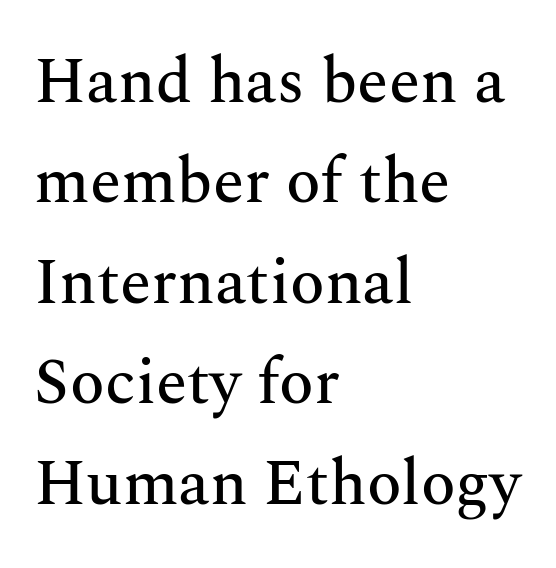
{"serif": "yes", "italic": "no", "width": "normal", "stroke_contrast": "medium", "x_height": "medium", "monospaced": "no", "underline": "no", "align": "left", "line_spacing": "normal", "line_spacing_ratio": 1.57, "letter_spacing": "normal", "letter_spacing_em": 0.0, "glyph_px": 64}
